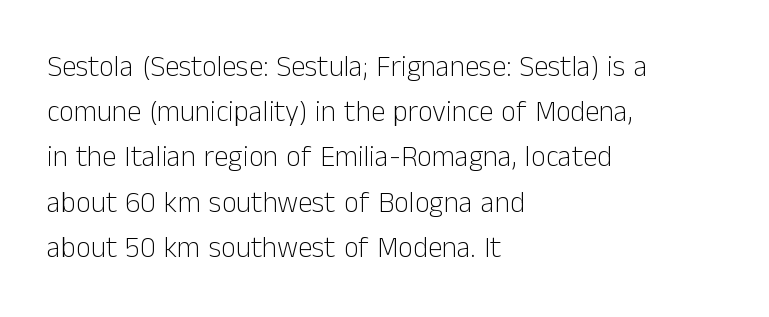
Q: Is the text bold? A: No.
Q: Is the text italic (slanted)? A: No, it is upright.
Q: Is the typeface a serif or a sans-serif typeface? A: Sans-serif.
Q: Is the text underlined? A: No.
Q: How is the paragraph aligned? A: Left-aligned.
Q: Is the spacing between letters normal or unusually wide? A: Normal.
Q: Is the spacing between lines tight, normal or loose? A: Normal.
Q: Width (condensed, normal, or wide)? A: Normal.
Q: Stroke contrast? A: Low.
Q: x-height? A: Medium.
Q: Monospaced? A: No.
